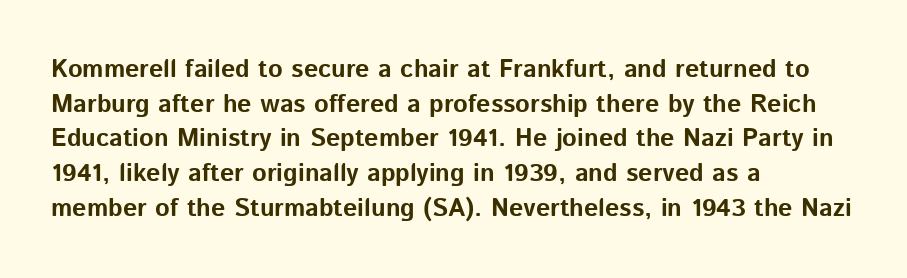
Q: Is the text bold? A: Yes.
Q: Is the text italic (slanted)? A: No, it is upright.
Q: Is the text underlined? A: No.
Q: How is the paragraph aligned? A: Left-aligned.
Q: Is the spacing between letters normal or unusually wide? A: Normal.
Q: Is the spacing between lines tight, normal or loose? A: Normal.
